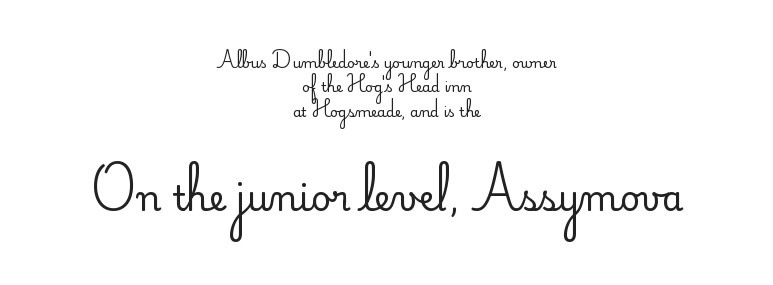
Posture: straight, roman, zero tilt. If you folded the block vertically in half, each line would mirror itself in length. The specimen omits any rule beneath the text block's lines. Looks like regular typesetting: each glyph gets only the width it needs.
